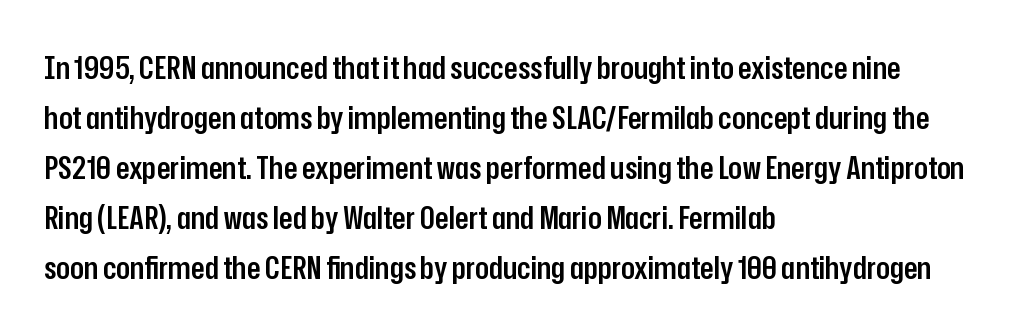
{"serif": "no", "italic": "no", "bold": "semi", "weight": "semibold", "width": "condensed", "stroke_contrast": "low", "x_height": "medium", "monospaced": "no", "underline": "no", "align": "left", "line_spacing": "normal", "line_spacing_ratio": 1.56, "letter_spacing": "normal", "letter_spacing_em": 0.0, "glyph_px": 32}
